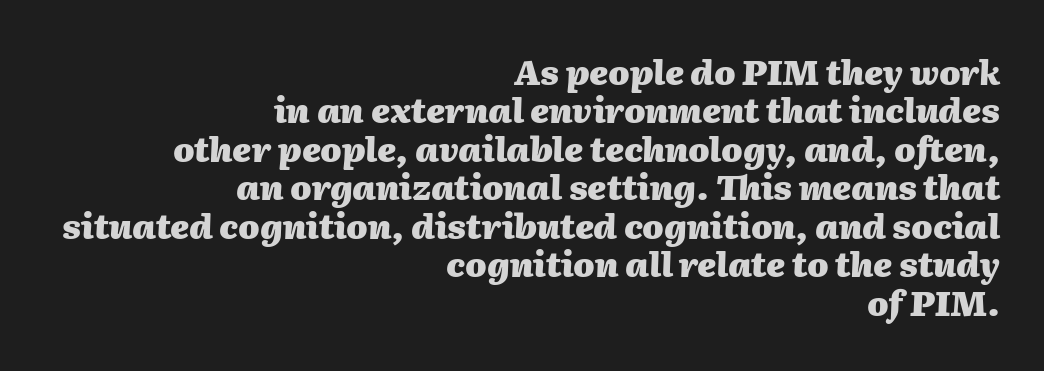
{"italic": "yes", "lean": "right", "slant_degrees": 2, "bold": "yes", "weight": "heavy", "width": "normal", "stroke_contrast": "medium", "x_height": "medium", "monospaced": "no", "underline": "no", "align": "right", "line_spacing": "tight", "line_spacing_ratio": 1.13, "letter_spacing": "normal", "letter_spacing_em": 0.0, "glyph_px": 34}
